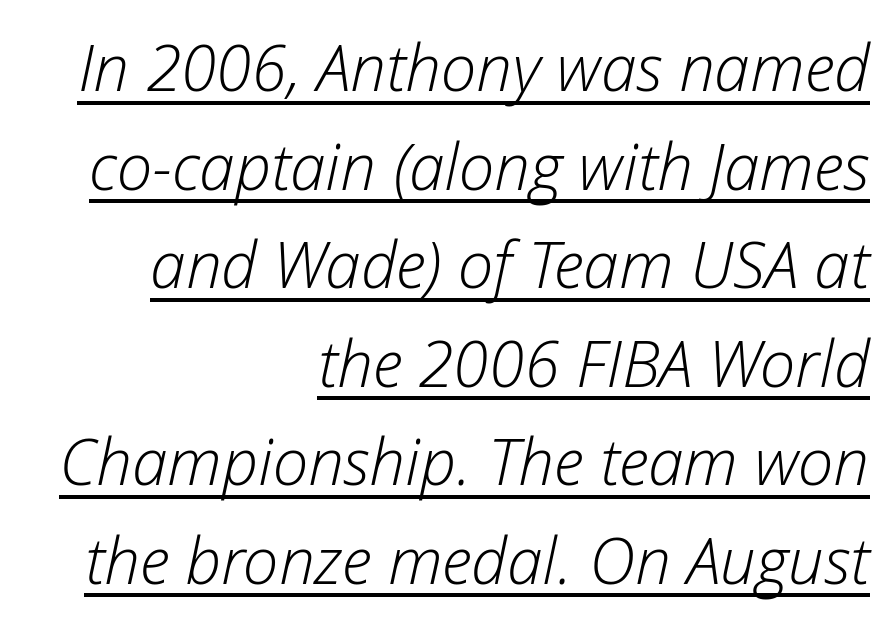
The image shows 64 px light type, italic (leaning right); set right-aligned, normal line spacing (1.54x), normal letter spacing, underlined; low stroke contrast and a medium x-height.
